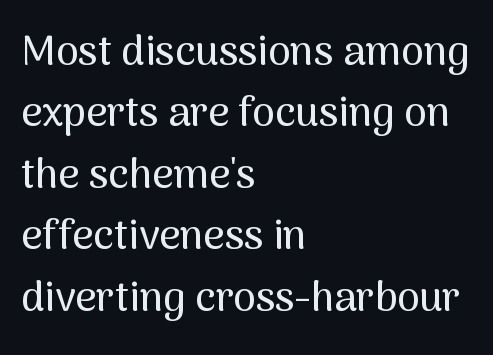
The image shows 41 px sans-serif type, upright; set left-aligned, normal line spacing (1.5x), normal letter spacing, not underlined; medium stroke contrast and a medium x-height.
